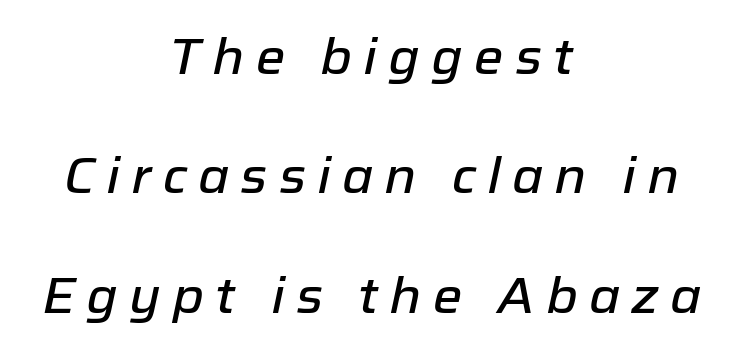
The image shows 50 px text type, italic (leaning right); set centered, loose line spacing (2.39x), unusually wide letter spacing (+0.22 em), not underlined; low stroke contrast and a medium x-height.
